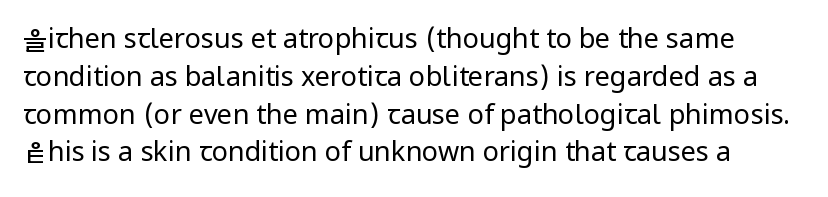
{"italic": "no", "bold": "no", "underline": "no", "line_spacing": "normal", "line_spacing_ratio": 1.4, "letter_spacing": "normal", "letter_spacing_em": 0.0, "glyph_px": 27}
